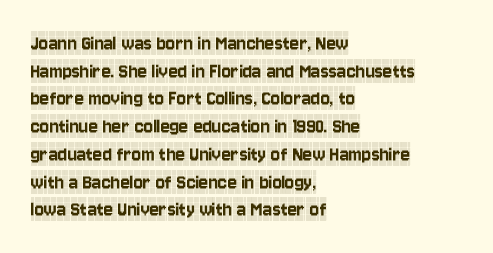
Q: Is the text italic (slanted)? A: No, it is upright.
Q: Is the text underlined? A: No.
Q: How is the paragraph aligned? A: Left-aligned.
Q: Is the spacing between letters normal or unusually wide? A: Normal.
Q: Is the spacing between lines tight, normal or loose? A: Normal.
